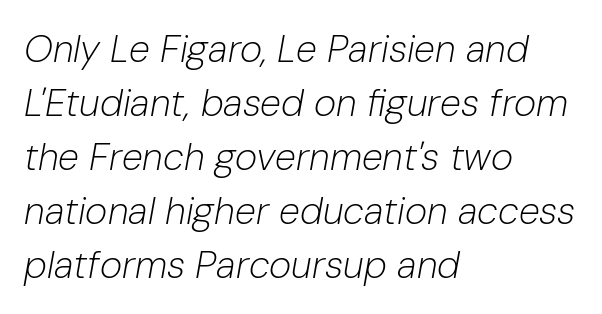
{"italic": "yes", "lean": "right", "slant_degrees": 10, "bold": "no", "weight": "light", "width": "normal", "stroke_contrast": "low", "x_height": "medium", "monospaced": "no", "underline": "no", "align": "left", "line_spacing": "normal", "line_spacing_ratio": 1.42, "letter_spacing": "normal", "letter_spacing_em": 0.0, "glyph_px": 38}
